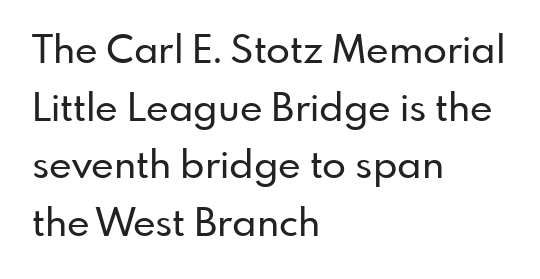
The image shows 39 px sans-serif type, upright; set left-aligned, normal line spacing (1.48x), normal letter spacing, not underlined; low stroke contrast and a small x-height.
